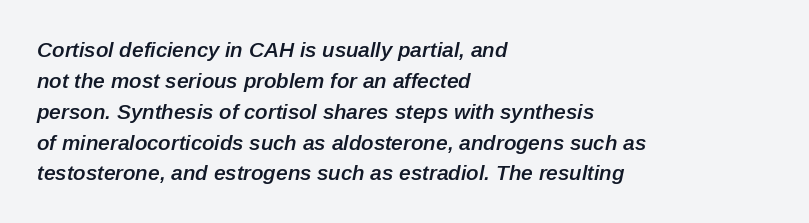
Observe the ordinary spacing: letters are neighbours, not strangers. Rule under the text: the space is simply empty. The paragraph shown leans on its left margin. The font's italic variant was chosen for this text. Leading matches the norm, producing a regular column.
